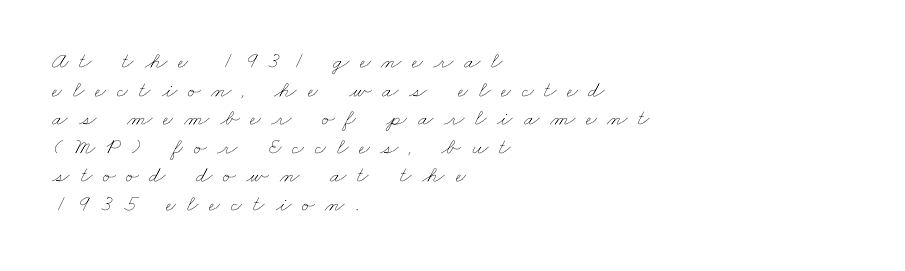
The image shows 23 px text type; set left-aligned, line spacing 1.24x, unusually wide letter spacing (+0.47 em), not underlined.
